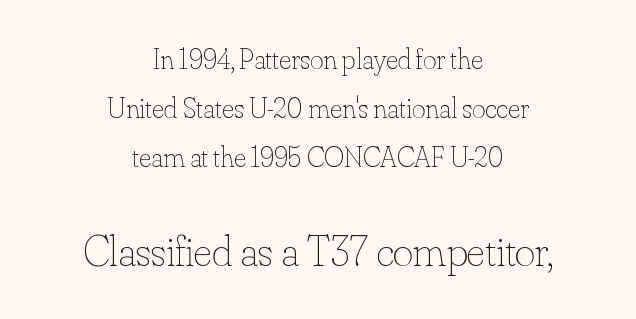
Q: Is the text bold? A: No.
Q: Is the text italic (slanted)? A: No, it is upright.
Q: Is the text underlined? A: No.
Q: How is the paragraph aligned? A: Centered.
Q: Is the spacing between letters normal or unusually wide? A: Normal.
Q: Is the spacing between lines tight, normal or loose? A: Normal.
Q: Which block of text is set in a larger size, the first (top) or the second (bottom)? A: The second (bottom) one.
Q: Width (condensed, normal, or wide)? A: Normal.
Q: Stroke contrast? A: Low.
Q: x-height? A: Small.
Q: Monospaced? A: No.
